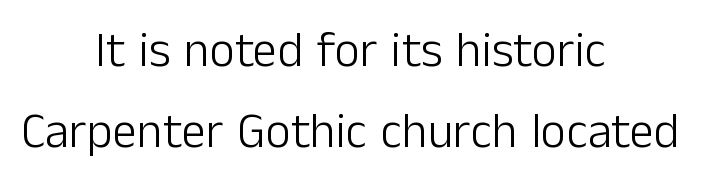
The image shows 49 px light sans-serif type, upright; set centered, normal line spacing (1.65x), normal letter spacing, not underlined; low stroke contrast and a medium x-height.
